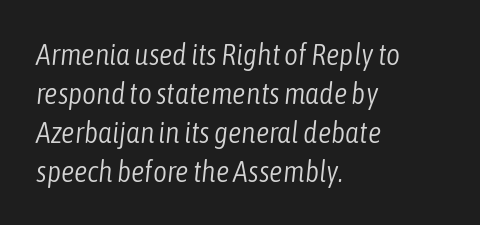
Bare-footed words on every line. Regarding leading, the lines here are spaced in the standard way. This rendering leaves character spacing at its baseline value. The typography opts for an oblique posture over an upright one. This rendering uses left alignment, leaving the right contour irregular.
